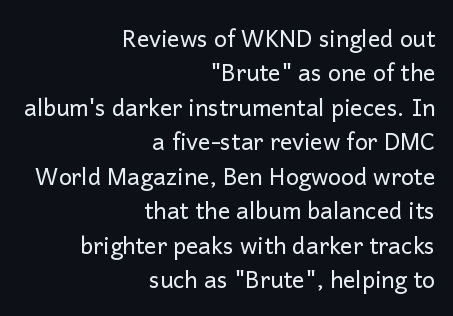
The image shows 23 px text type, upright; set right-aligned, normal line spacing (1.5x), normal letter spacing, not underlined.
